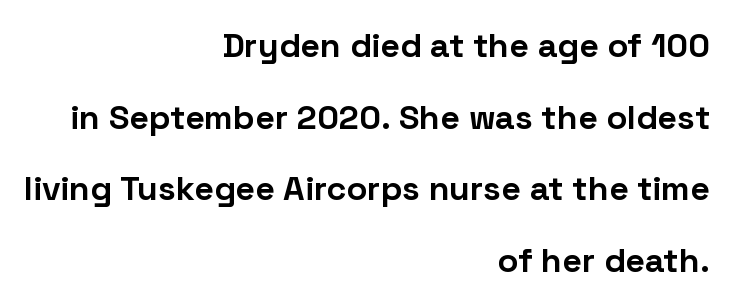
The specimen omits any rule beneath the text block's lines. Honestly, the rows look like they've been pulled way apart. Proportional: the letters do not fall into vertical columns. A full-strength bold gives these letters their thick strokes. Where is the straight margin? On the right.
